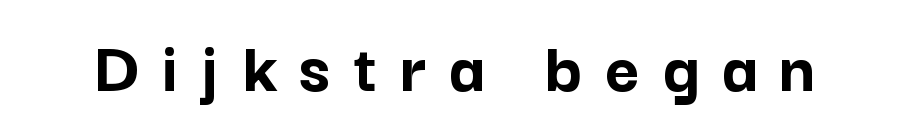
What stands out about the letter spacing? Its width — letters are far apart. Nope, not italic — everything's standing straight. A full-strength bold gives these letters their thick strokes. Examine the stroke ends and you'll find no serifs. The space directly below the letters is spotless. You could not count columns in this text — the font is proportionally spaced.
